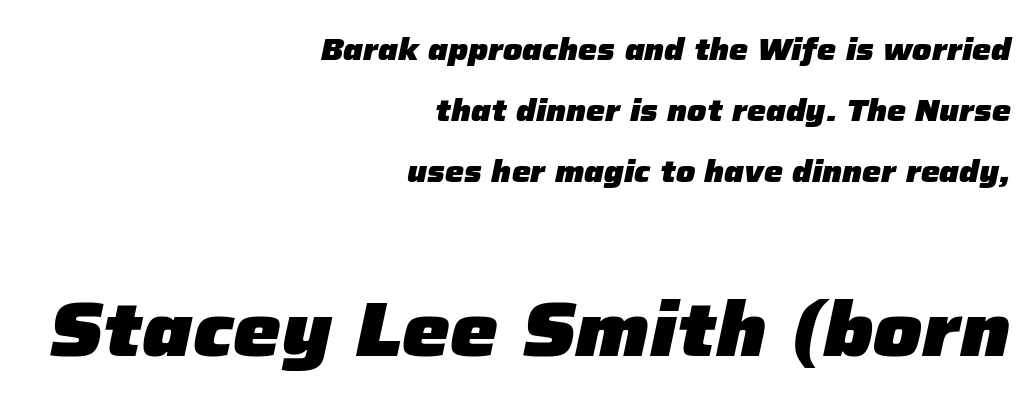
Emphasis by weight is at full strength: bold. A clean baseline with only descenders dipping below it. The letters advance in unequal steps, a hallmark of proportional type. Is the letter spacing exaggerated? No — it looks like the ordinary default.
